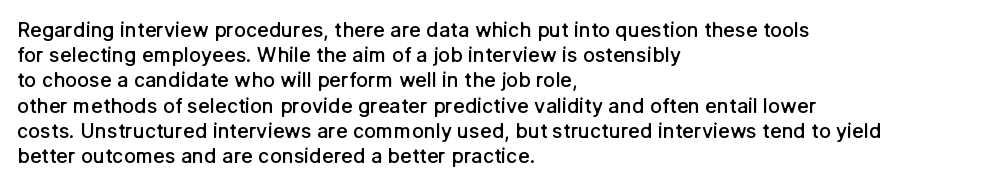
{"italic": "no", "bold": "semi", "underline": "no", "align": "left", "line_spacing": "normal", "line_spacing_ratio": 1.26, "letter_spacing": "normal", "letter_spacing_em": 0.0, "glyph_px": 20}
